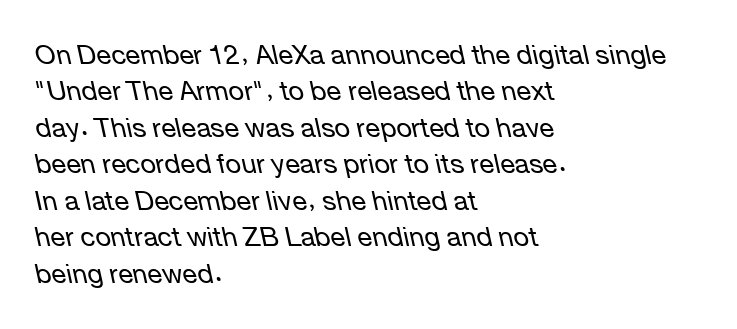
Q: Is the text bold? A: No.
Q: Is the text italic (slanted)? A: Yes, it leans left by about 12 degrees.
Q: Is the text underlined? A: No.
Q: How is the paragraph aligned? A: Left-aligned.
Q: Is the spacing between letters normal or unusually wide? A: Normal.
Q: Is the spacing between lines tight, normal or loose? A: Normal.
